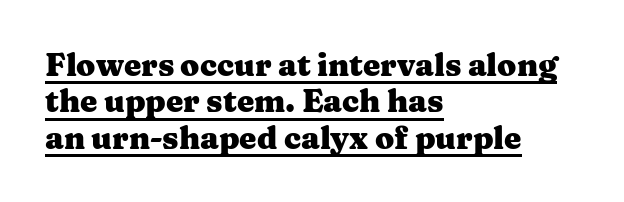
Nope, not italic — everything's standing straight. Looks like regular typesetting: each glyph gets only the width it needs. Does a line run under the words? Yes, clearly. The font is running at its bold setting. The typesetter chose a ragged-right arrangement here. Compared with typical body copy, the letter spacing here is the same.
